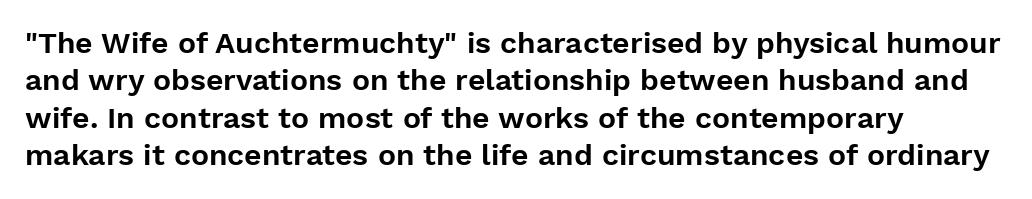
One-word summary of the alignment: left. You can tell it's not italic because the verticals are truly vertical. Bare-footed words on every line. This rendering employs a face without finishing strokes, i.e., a sans-serif. Compared with typical paragraphs, the rows here are spaced about the same. The line texture is even and compact thanks to regular tracking.
